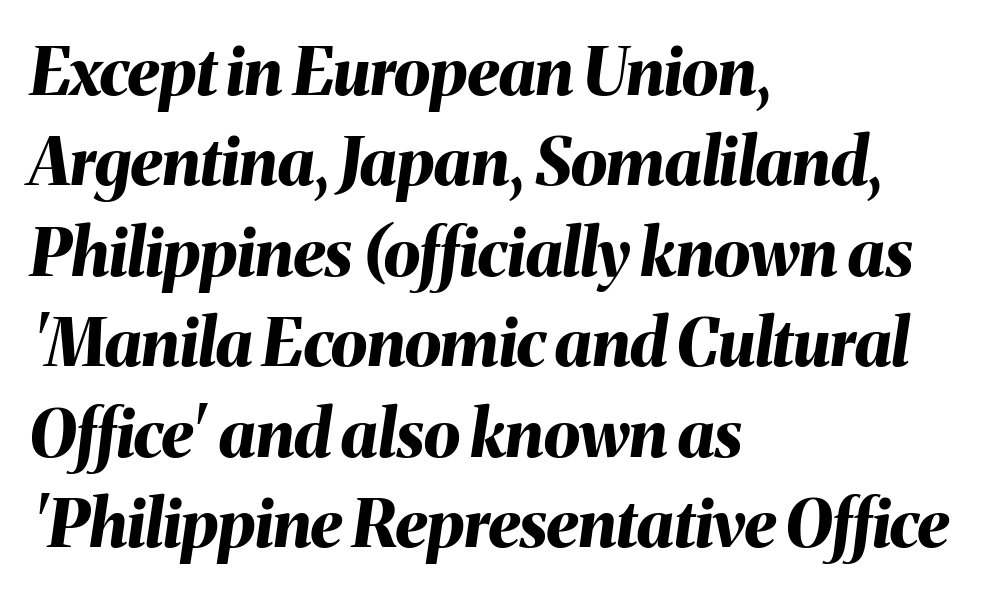
The image shows 66 px bold type, italic (leaning right); set left-aligned, normal line spacing (1.37x), normal letter spacing, not underlined; medium stroke contrast and a medium x-height.
